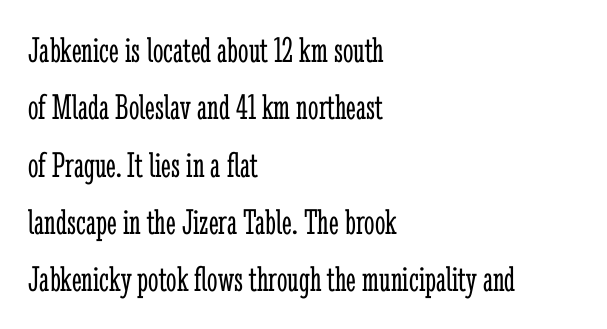
Q: Is the text bold? A: No.
Q: Is the text italic (slanted)? A: No, it is upright.
Q: Is the typeface a serif or a sans-serif typeface? A: Serif.
Q: Is the text underlined? A: No.
Q: How is the paragraph aligned? A: Left-aligned.
Q: Is the spacing between letters normal or unusually wide? A: Normal.
Q: Is the spacing between lines tight, normal or loose? A: Normal.
Q: Width (condensed, normal, or wide)? A: Condensed.
Q: Stroke contrast? A: Low.
Q: x-height? A: Medium.
Q: Monospaced? A: No.
